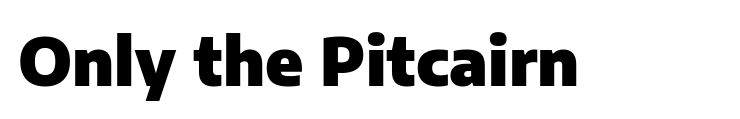
The image shows 66 px heavy sans-serif type, upright; set normal letter spacing, not underlined; low stroke contrast and a medium x-height.
